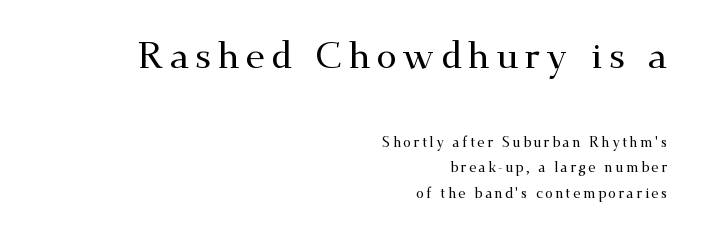
Q: Is the text italic (slanted)? A: No, it is upright.
Q: Is the typeface a serif or a sans-serif typeface? A: Serif.
Q: Is the text underlined? A: No.
Q: How is the paragraph aligned? A: Right-aligned.
Q: Which block of text is set in a larger size, the first (top) or the second (bottom)? A: The first (top) one.
Q: Width (condensed, normal, or wide)? A: Wide.
Q: Stroke contrast? A: Medium.
Q: x-height? A: Small.
Q: Monospaced? A: No.
